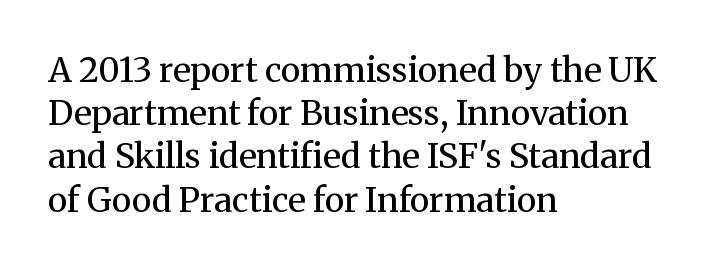
Q: Is the text bold? A: No.
Q: Is the text italic (slanted)? A: No, it is upright.
Q: Is the typeface a serif or a sans-serif typeface? A: Serif.
Q: Is the text underlined? A: No.
Q: How is the paragraph aligned? A: Left-aligned.
Q: Is the spacing between letters normal or unusually wide? A: Normal.
Q: Is the spacing between lines tight, normal or loose? A: Normal.
Q: Width (condensed, normal, or wide)? A: Normal.
Q: Stroke contrast? A: Medium.
Q: x-height? A: Medium.
Q: Monospaced? A: No.
